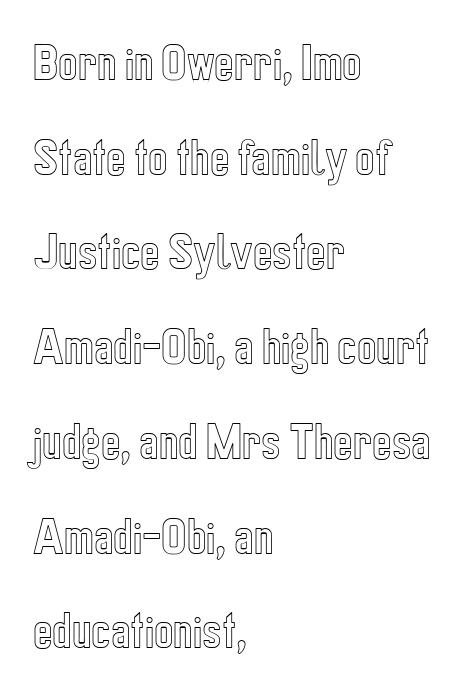
{"italic": "no", "width": "condensed", "x_height": "medium", "monospaced": "no", "underline": "no", "align": "left", "line_spacing": "loose", "line_spacing_ratio": 2.31, "letter_spacing": "normal", "letter_spacing_em": 0.0, "glyph_px": 41}
